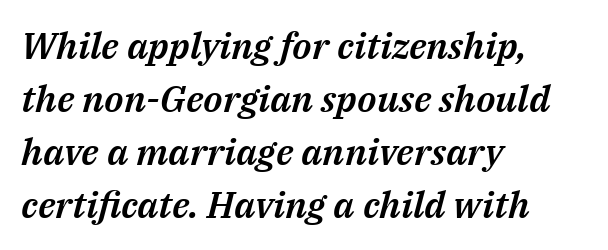
The image shows 37 px text type, italic (leaning right); set left-aligned, normal line spacing (1.43x), normal letter spacing, not underlined; medium stroke contrast and a medium x-height.
